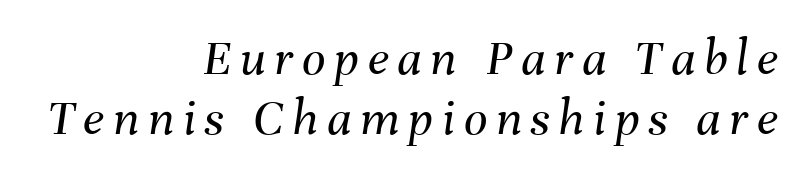
The image shows 52 px regular-weight type, italic (leaning right); set right-aligned, line spacing 1.16x, not underlined; medium stroke contrast and a medium x-height.
